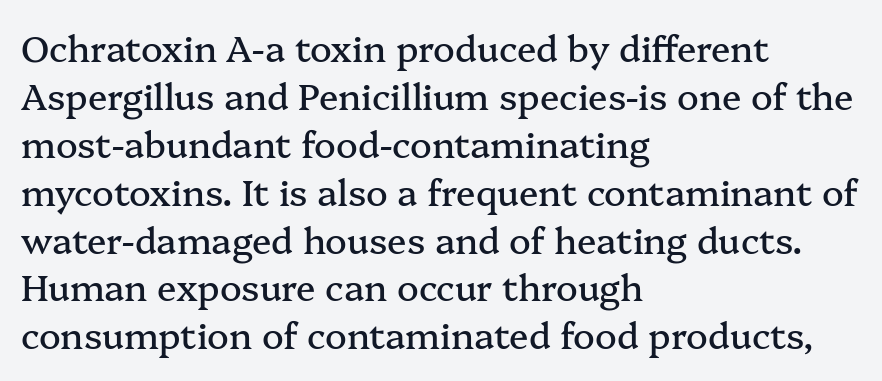
{"serif": "yes", "italic": "no", "width": "normal", "stroke_contrast": "medium", "x_height": "medium", "monospaced": "no", "underline": "no", "align": "left", "line_spacing": "normal", "line_spacing_ratio": 1.33, "letter_spacing": "normal", "letter_spacing_em": 0.0, "glyph_px": 36}
